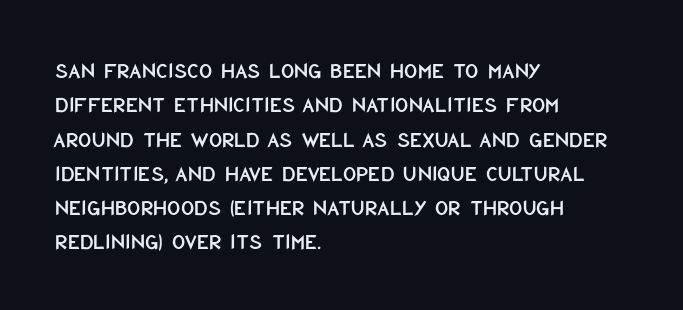
The image shows 23 px text type, upright; set left-aligned, normal line spacing (1.49x), normal letter spacing, not underlined.
